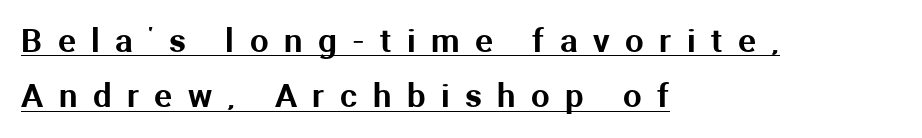
Each letter keeps its own natural width here, so spacing adapts to shape. Every character sits straight up, as roman type does. This rendering employs a face without finishing strokes, i.e., a sans-serif. Here the glyphs are tracked loosely, breaking word shapes into spaced letters. All the whitespace from short lines collects on the right. Descenders here cross a horizontal rule under the line.
